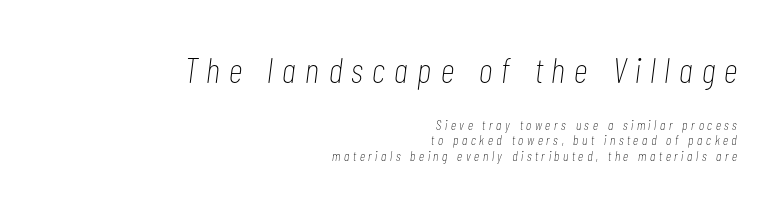
The image shows 36 px thin, condensed type, italic (leaning right); set right-aligned, tight line spacing (1.11x), unusually wide letter spacing (+0.26 em), not underlined; the first (top) block is 2.57x larger; low stroke contrast and a medium x-height.
